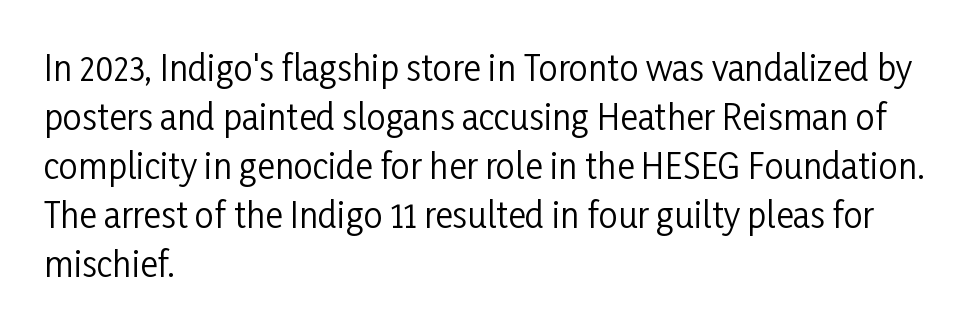
Q: Is the text bold? A: No.
Q: Is the text italic (slanted)? A: No, it is upright.
Q: Is the typeface a serif or a sans-serif typeface? A: Sans-serif.
Q: Is the text underlined? A: No.
Q: How is the paragraph aligned? A: Left-aligned.
Q: Is the spacing between letters normal or unusually wide? A: Normal.
Q: Is the spacing between lines tight, normal or loose? A: Normal.
Q: Width (condensed, normal, or wide)? A: Condensed.
Q: Stroke contrast? A: Low.
Q: x-height? A: Medium.
Q: Monospaced? A: No.
